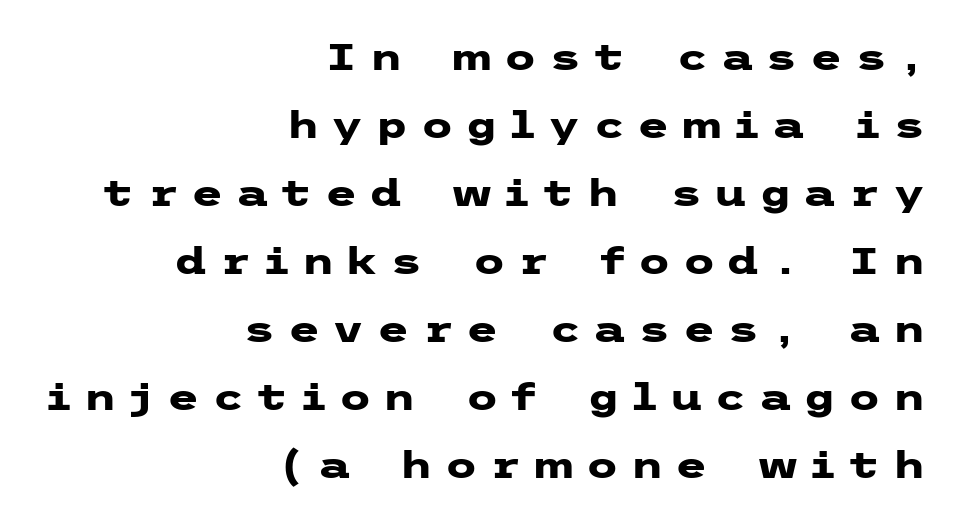
Compared with a flush-left layout, this one pins lines to the opposite, right side. The font's upright variant was chosen for this text. Only glyphs here, with clear space below each row. Loose tracking; the words dissolve into strings of separated letters. Thick stems and heavy bowls — unmistakably bold. The passage shown is typeset with a sans-serif family.
